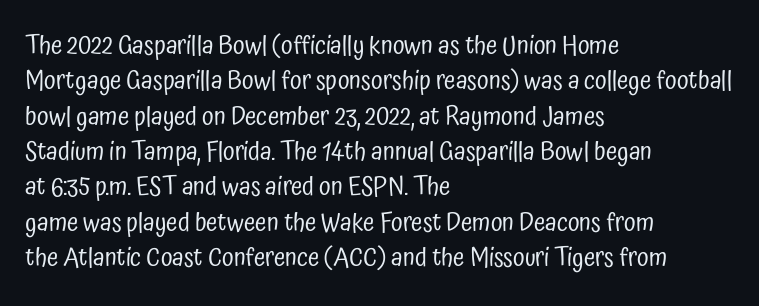
Vertically, the passage feels balanced, rows spaced as you'd expect. No italicization has been applied; the sample stays upright. A bare baseline throughout the passage. Think standard paragraph weight, or any step lighter than that.
